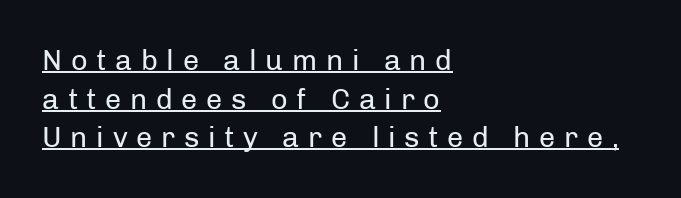
Q: Is the text bold? A: No.
Q: Is the text italic (slanted)? A: No, it is upright.
Q: Is the typeface a serif or a sans-serif typeface? A: Sans-serif.
Q: Is the text underlined? A: Yes.
Q: How is the paragraph aligned? A: Left-aligned.
Q: Is the spacing between letters normal or unusually wide? A: Unusually wide.
Q: Is the spacing between lines tight, normal or loose? A: Normal.
Q: Width (condensed, normal, or wide)? A: Normal.
Q: Stroke contrast? A: Low.
Q: x-height? A: Medium.
Q: Monospaced? A: No.
